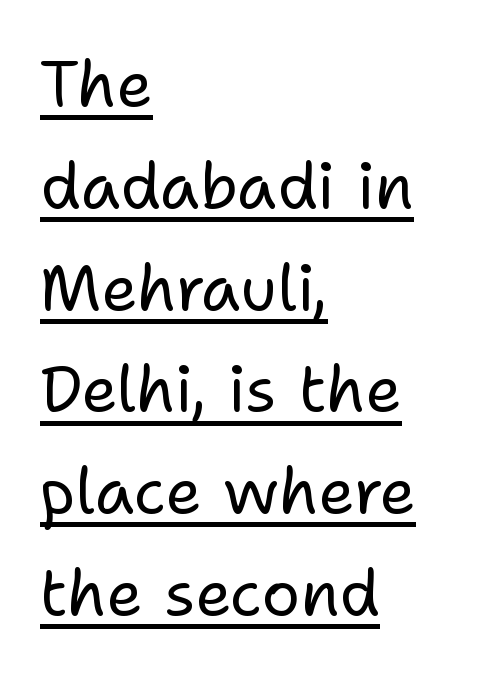
The face used here is rendered with its standard letterfit. Quick note: underline on. Weight: in the light-to-regular range. This sample uses a sans-serif face. Every stem runs plumb, perpendicular to the baseline. The typesetter chose a ragged-right arrangement here.
